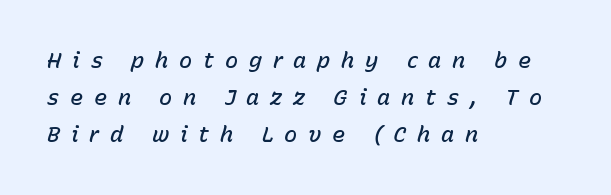
The image shows 22 px text type, italic (leaning right); set left-aligned, normal line spacing (1.68x), unusually wide letter spacing (+0.49 em), not underlined.
